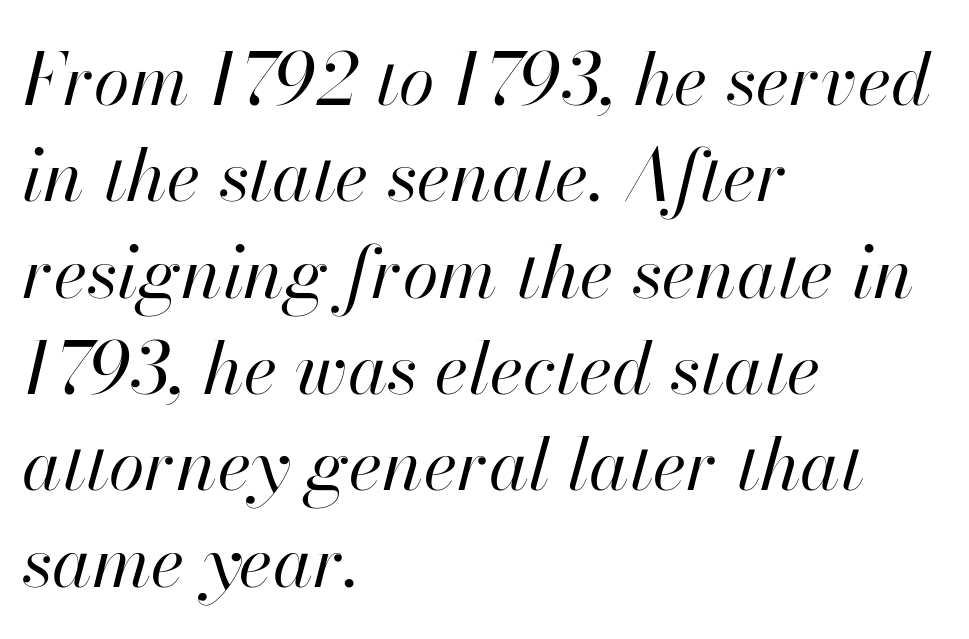
{"italic": "yes", "lean": "right", "slant_degrees": 13, "bold": "no", "weight": "regular", "width": "normal", "stroke_contrast": "high", "x_height": "small", "monospaced": "no", "underline": "no", "align": "left", "line_spacing": "normal", "line_spacing_ratio": 1.32, "letter_spacing": "normal", "letter_spacing_em": 0.0, "glyph_px": 73}
